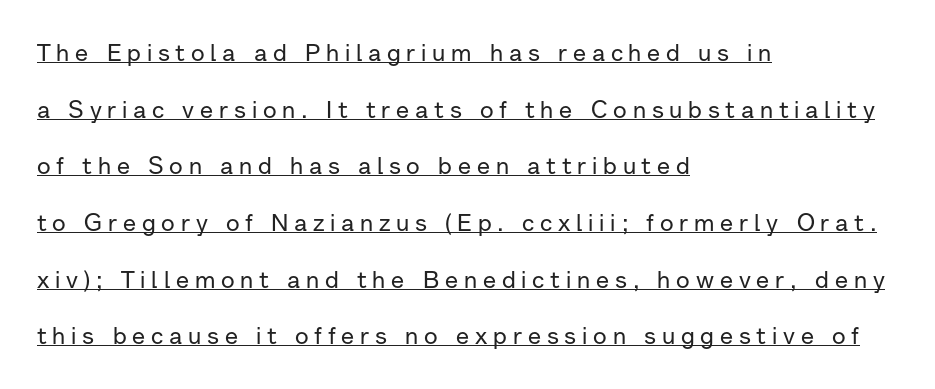
{"italic": "no", "underline": "yes", "align": "left", "line_spacing": "loose", "line_spacing_ratio": 2.36, "letter_spacing": "wide", "letter_spacing_em": 0.24, "glyph_px": 24}
